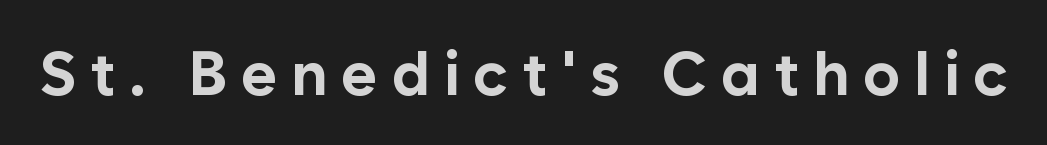
Q: Is the text bold? A: Yes.
Q: Is the text italic (slanted)? A: No, it is upright.
Q: Is the typeface a serif or a sans-serif typeface? A: Sans-serif.
Q: Is the text underlined? A: No.
Q: Is the spacing between letters normal or unusually wide? A: Unusually wide.
Q: Width (condensed, normal, or wide)? A: Normal.
Q: Stroke contrast? A: Low.
Q: x-height? A: Medium.
Q: Monospaced? A: No.
